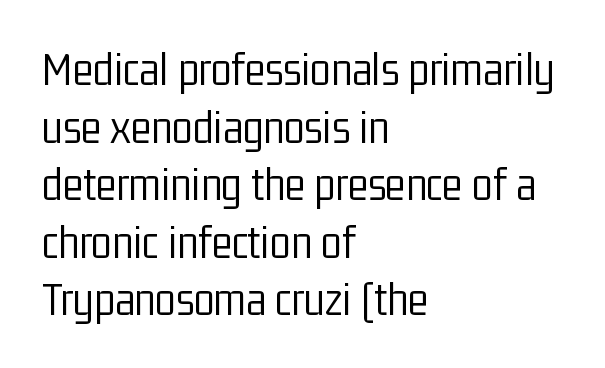
Q: Is the text bold? A: No.
Q: Is the text italic (slanted)? A: No, it is upright.
Q: Is the typeface a serif or a sans-serif typeface? A: Sans-serif.
Q: Is the text underlined? A: No.
Q: How is the paragraph aligned? A: Left-aligned.
Q: Is the spacing between letters normal or unusually wide? A: Normal.
Q: Width (condensed, normal, or wide)? A: Condensed.
Q: Stroke contrast? A: Low.
Q: x-height? A: Medium.
Q: Monospaced? A: No.
